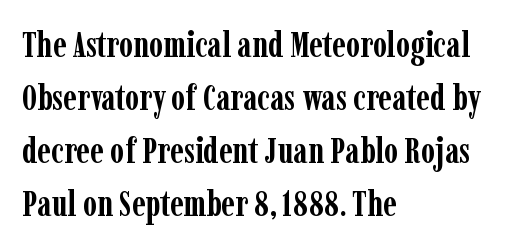
Q: Is the text bold? A: Yes.
Q: Is the text italic (slanted)? A: No, it is upright.
Q: Is the typeface a serif or a sans-serif typeface? A: Serif.
Q: Is the text underlined? A: No.
Q: How is the paragraph aligned? A: Left-aligned.
Q: Is the spacing between letters normal or unusually wide? A: Normal.
Q: Is the spacing between lines tight, normal or loose? A: Normal.
Q: Width (condensed, normal, or wide)? A: Condensed.
Q: Stroke contrast? A: Low.
Q: x-height? A: Medium.
Q: Monospaced? A: No.
